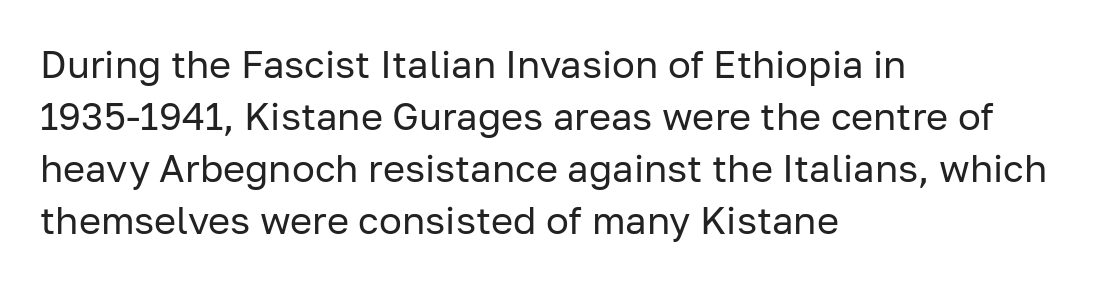
Q: Is the text bold? A: No.
Q: Is the text italic (slanted)? A: No, it is upright.
Q: Is the typeface a serif or a sans-serif typeface? A: Sans-serif.
Q: Is the text underlined? A: No.
Q: How is the paragraph aligned? A: Left-aligned.
Q: Is the spacing between letters normal or unusually wide? A: Normal.
Q: Is the spacing between lines tight, normal or loose? A: Normal.
Q: Width (condensed, normal, or wide)? A: Normal.
Q: Stroke contrast? A: Low.
Q: x-height? A: Medium.
Q: Monospaced? A: No.
